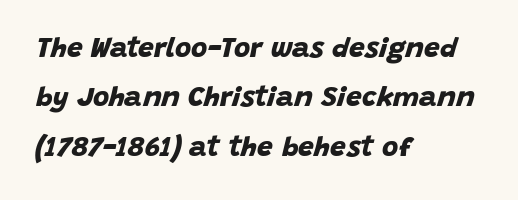
Reading down the block, your eye returns to a fixed left position each line. Has an underline been added? It has not. Looks like regular typesetting: each glyph gets only the width it needs. Strokes here are thick enough to call this a true bold. Does the type have serifs? No, each stem ends abruptly.
